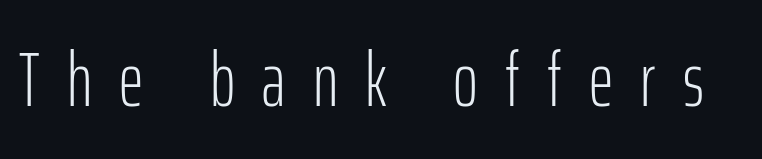
Q: Is the text bold? A: No.
Q: Is the text italic (slanted)? A: No, it is upright.
Q: Is the typeface a serif or a sans-serif typeface? A: Sans-serif.
Q: Is the text underlined? A: No.
Q: Is the spacing between letters normal or unusually wide? A: Unusually wide.
Q: Width (condensed, normal, or wide)? A: Condensed.
Q: Stroke contrast? A: Low.
Q: x-height? A: Medium.
Q: Monospaced? A: No.
